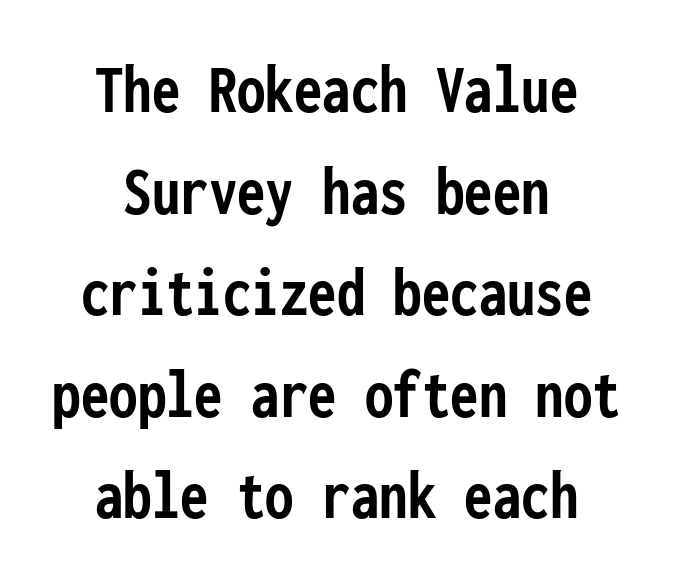
The image shows 71 px semibold, condensed sans-serif type, upright, monospaced; set centered, normal line spacing (1.43x), normal letter spacing, not underlined; low stroke contrast and a medium x-height.
